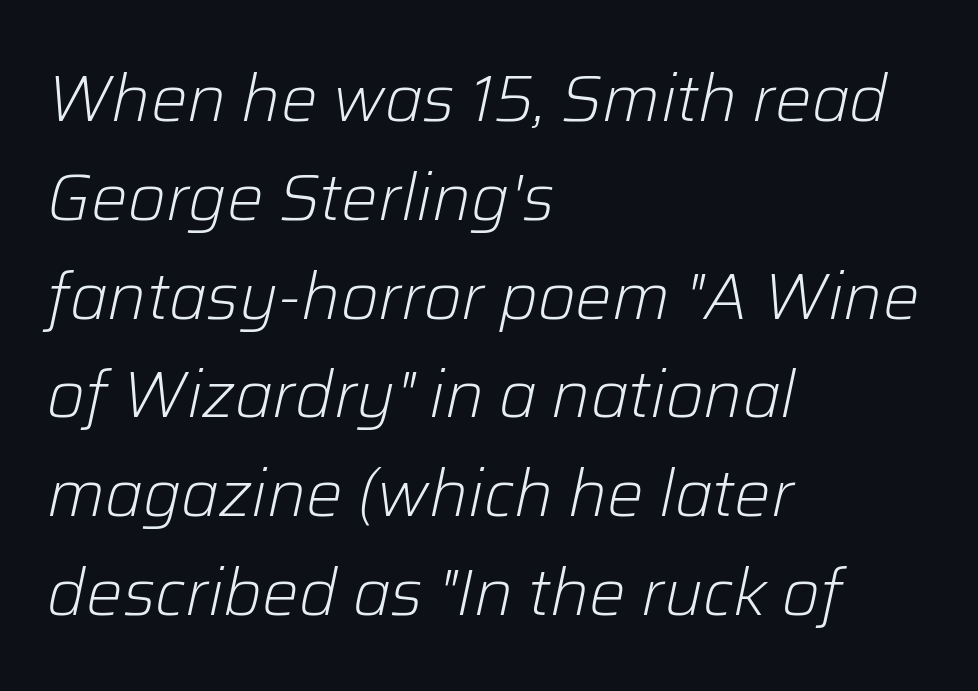
{"italic": "yes", "lean": "right", "slant_degrees": 12, "bold": "no", "weight": "light", "width": "normal", "stroke_contrast": "low", "x_height": "medium", "monospaced": "no", "underline": "no", "align": "left", "line_spacing": "normal", "line_spacing_ratio": 1.52, "letter_spacing": "normal", "letter_spacing_em": 0.0, "glyph_px": 65}
